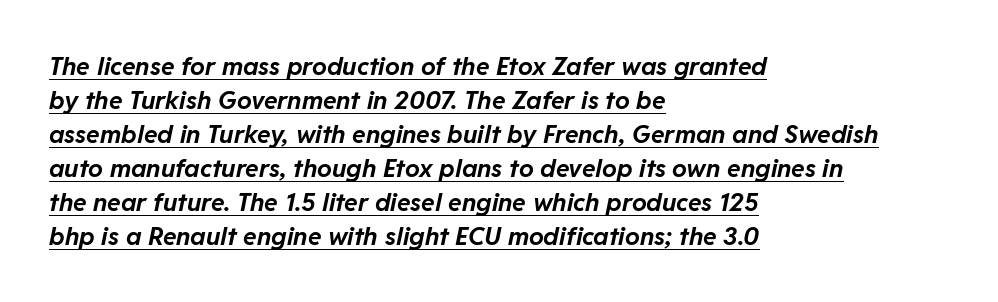
{"italic": "yes", "lean": "right", "slant_degrees": 11, "bold": "yes", "underline": "yes", "align": "left", "line_spacing": "normal", "line_spacing_ratio": 1.36, "letter_spacing": "normal", "letter_spacing_em": 0.0, "glyph_px": 25}
